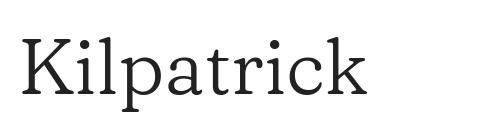
In terms of letterspacing, this is plain default setting. Decoration check: the copy has no underline. The type family on display is of the serif kind. The strokes are not fattened; the text isn't bold.
